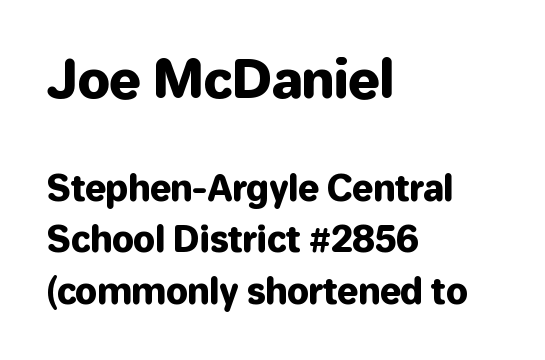
{"serif": "no", "italic": "no", "width": "normal", "stroke_contrast": "low", "x_height": "medium", "monospaced": "no", "underline": "no", "align": "left", "line_spacing": "normal", "line_spacing_ratio": 1.48, "letter_spacing": "normal", "letter_spacing_em": 0.0, "larger_block": "first", "size_ratio": 1.49, "glyph_px": 52}
